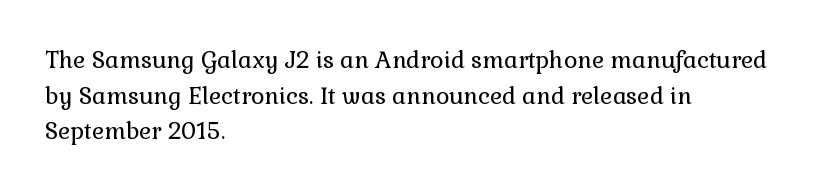
Q: Is the text bold? A: No.
Q: Is the text italic (slanted)? A: No, it is upright.
Q: Is the text underlined? A: No.
Q: How is the paragraph aligned? A: Left-aligned.
Q: Is the spacing between letters normal or unusually wide? A: Normal.
Q: Is the spacing between lines tight, normal or loose? A: Normal.
